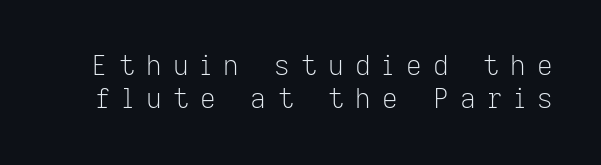
Every stem runs plumb, perpendicular to the baseline. Plain, unruled lines of type. Loose tracking; the words dissolve into strings of separated letters. Heaviness? Minimal to ordinary, like unemphasized prose.
